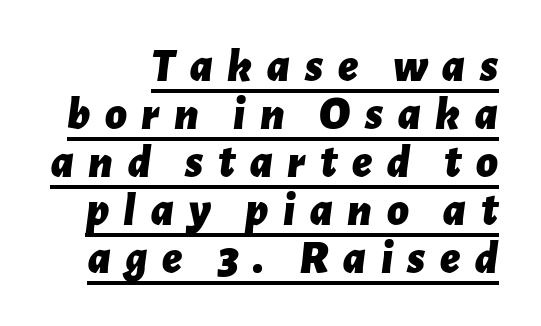
The type is letterspaced generously, with wide tracking. You could barely slide anything between these rows. Heavy-handed strokes throughout: this text is bold. Caption: lettering with a line underneath.
